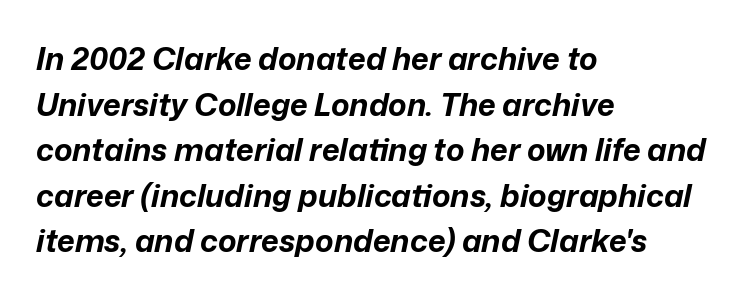
The image shows 31 px bold type, italic (leaning right); set left-aligned, normal line spacing (1.47x), normal letter spacing, not underlined; low stroke contrast and a medium x-height.
